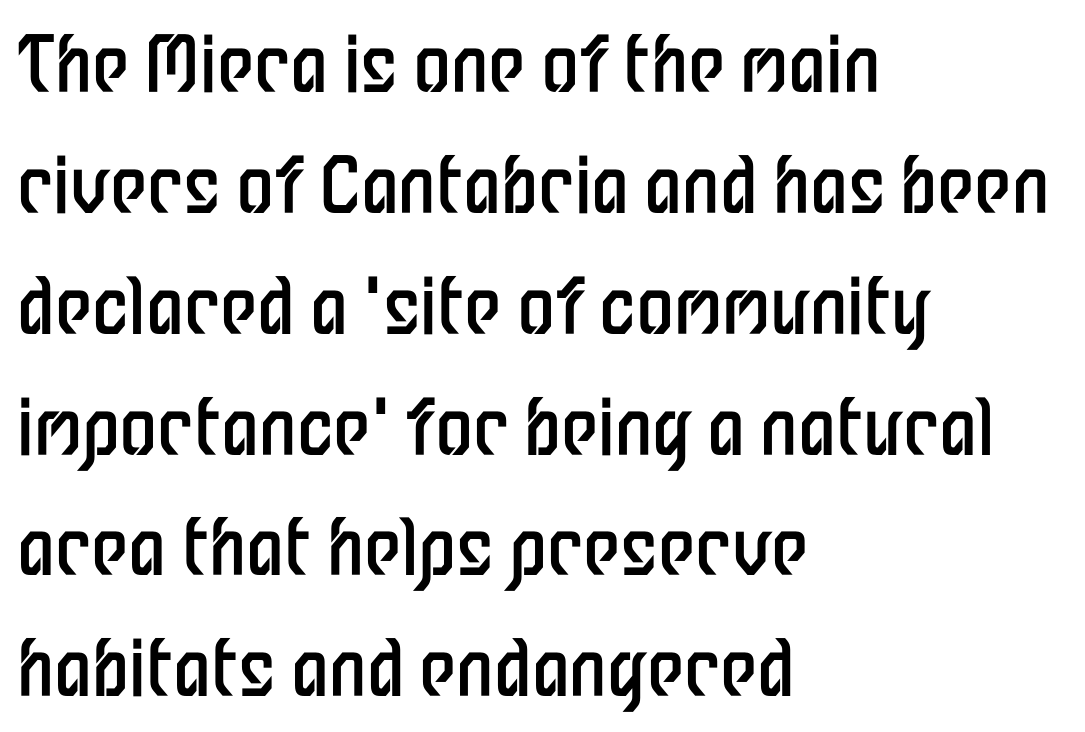
The image shows 76 px regular-weight, condensed sans-serif type, upright; set left-aligned, normal line spacing (1.59x), normal letter spacing, not underlined; low stroke contrast and a medium x-height.
